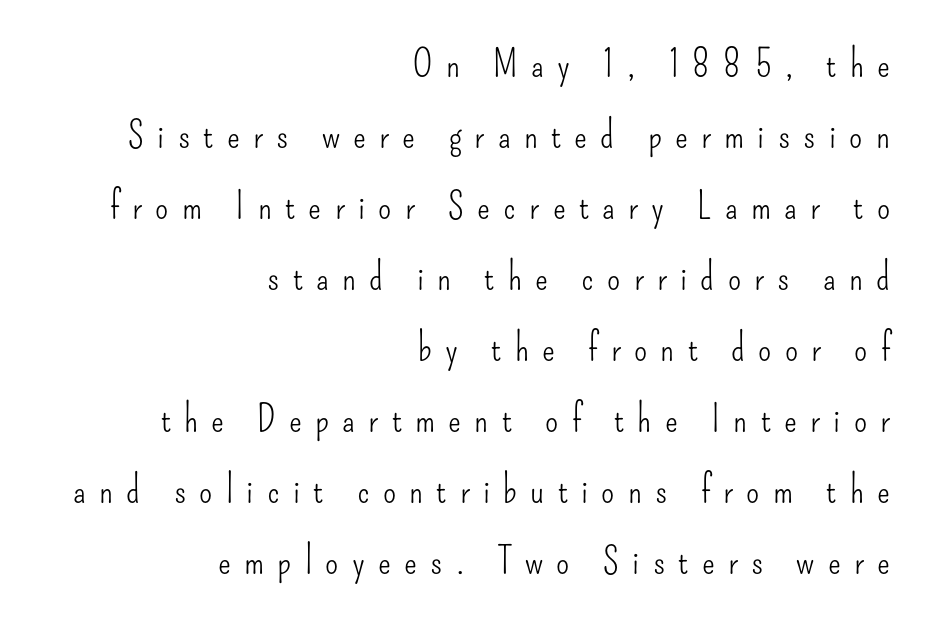
Inter-character spacing is expanded well beyond the font's built-in metrics. The strip under each line holds only bare page. Each line ends at the same right margin while the left side varies. It's the straight-up-and-down kind of type. These lines are composed in type without serifs. Stem width sits at or under what a default text font uses.
